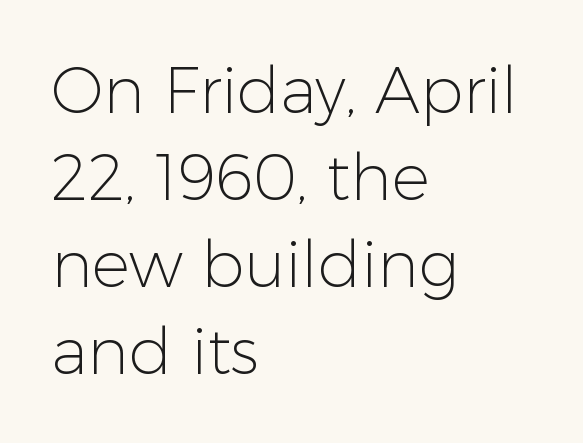
{"serif": "no", "italic": "no", "bold": "no", "weight": "light", "width": "normal", "stroke_contrast": "low", "x_height": "medium", "monospaced": "no", "underline": "no", "align": "left", "line_spacing": "normal", "line_spacing_ratio": 1.36, "letter_spacing": "normal", "letter_spacing_em": 0.0, "glyph_px": 64}
